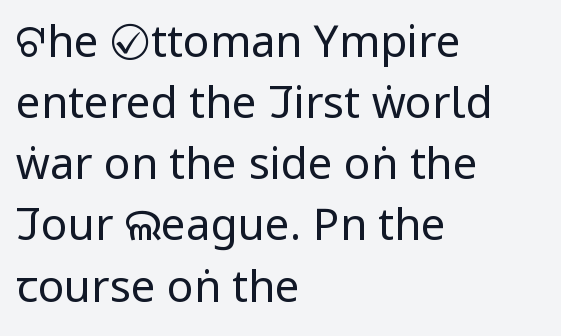
Q: Is the text bold? A: No.
Q: Is the text italic (slanted)? A: No, it is upright.
Q: Is the typeface a serif or a sans-serif typeface? A: Sans-serif.
Q: Is the text underlined? A: No.
Q: How is the paragraph aligned? A: Left-aligned.
Q: Is the spacing between letters normal or unusually wide? A: Normal.
Q: Is the spacing between lines tight, normal or loose? A: Normal.
Q: Width (condensed, normal, or wide)? A: Condensed.
Q: Stroke contrast? A: Low.
Q: x-height? A: Large.
Q: Monospaced? A: No.
